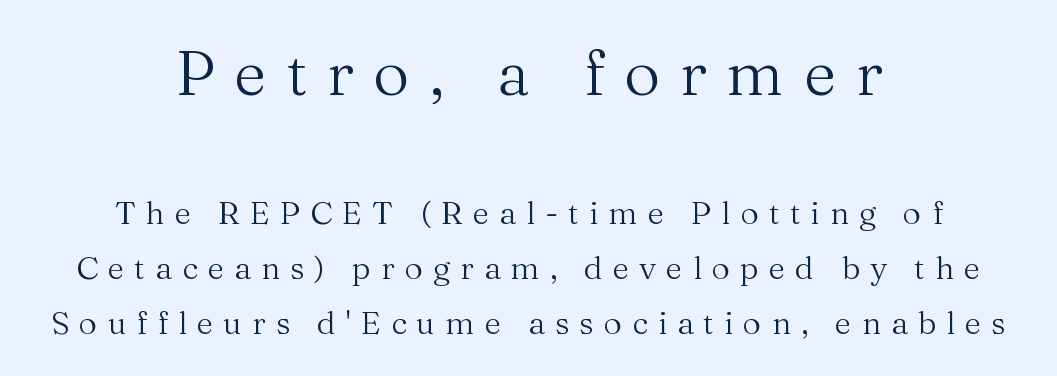
{"serif": "yes", "italic": "no", "bold": "no", "weight": "regular", "width": "normal", "stroke_contrast": "medium", "x_height": "medium", "monospaced": "no", "underline": "no", "align": "center", "line_spacing_ratio": 1.72, "letter_spacing": "wide", "letter_spacing_em": 0.31, "larger_block": "first", "size_ratio": 1.97, "glyph_px": 63}
